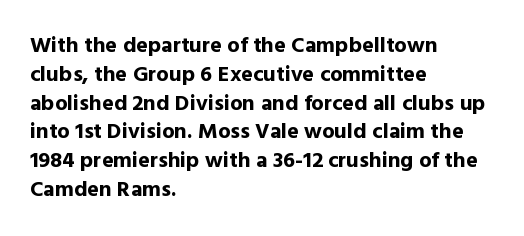
The rows are spaced the way most documents space them. Its strokes are broad and dark, the hallmark of bold type. Posture: upright roman. A bare baseline throughout the passage.
